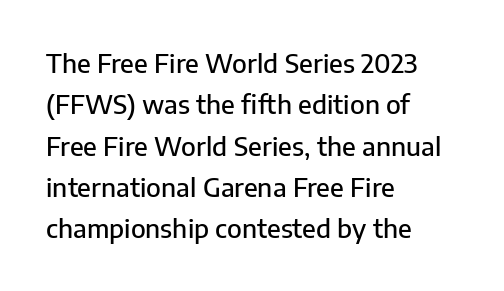
Q: Is the text italic (slanted)? A: No, it is upright.
Q: Is the text underlined? A: No.
Q: How is the paragraph aligned? A: Left-aligned.
Q: Is the spacing between letters normal or unusually wide? A: Normal.
Q: Is the spacing between lines tight, normal or loose? A: Normal.
